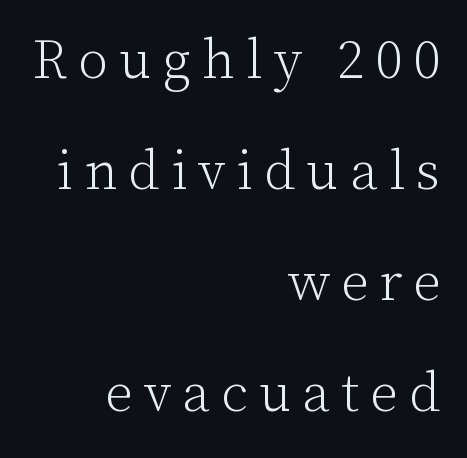
{"serif": "yes", "italic": "no", "bold": "no", "weight": "light", "width": "normal", "stroke_contrast": "low", "x_height": "medium", "monospaced": "no", "underline": "no", "align": "right", "line_spacing": "loose", "line_spacing_ratio": 2.02, "letter_spacing": "wide", "letter_spacing_em": 0.2, "glyph_px": 55}
